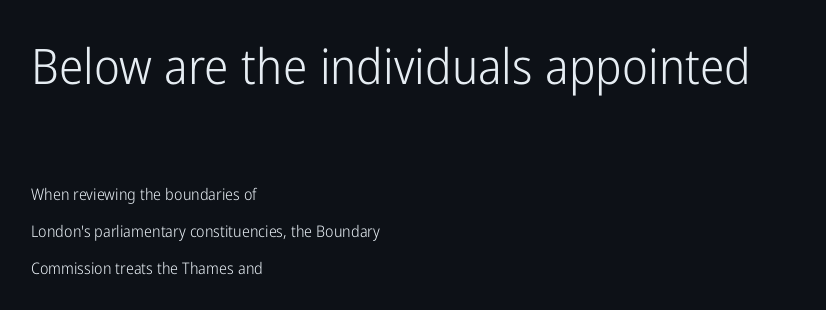
The tracking reads as untouched default to a designer's eye. If you drew a ruler down the left edge, every line would touch it. Regarding serifs, this sample does without them. Think of a printed novel: that variable character pitch is what you see here.
